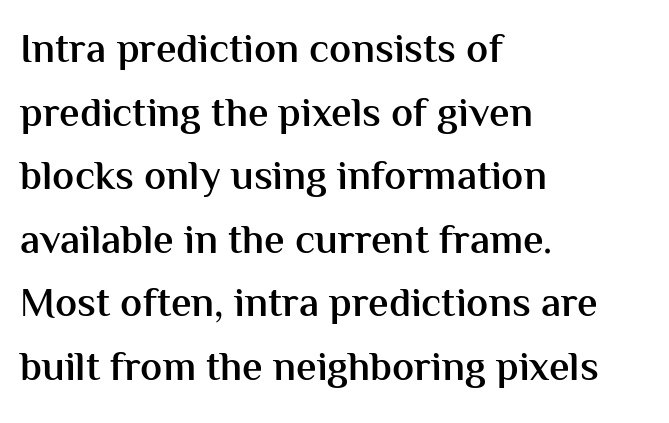
The image shows 41 px semibold sans-serif type, upright; set left-aligned, normal line spacing (1.55x), normal letter spacing, not underlined; medium stroke contrast and a medium x-height.
